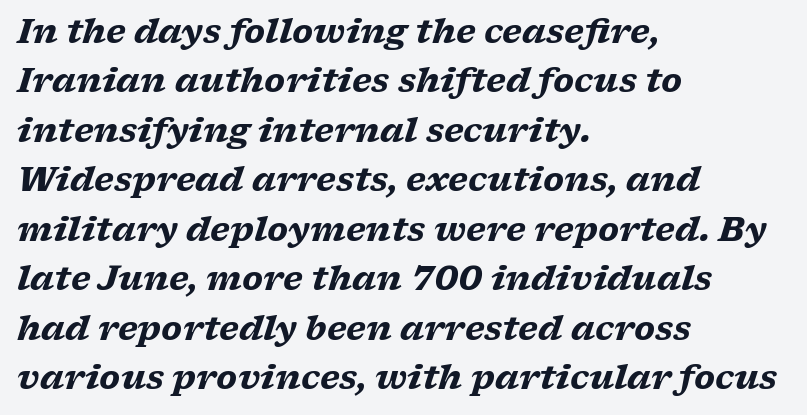
The image shows 33 px heavy, wide serif type, italic (leaning right); set left-aligned, normal line spacing (1.5x), normal letter spacing, not underlined; low stroke contrast and a medium x-height.
